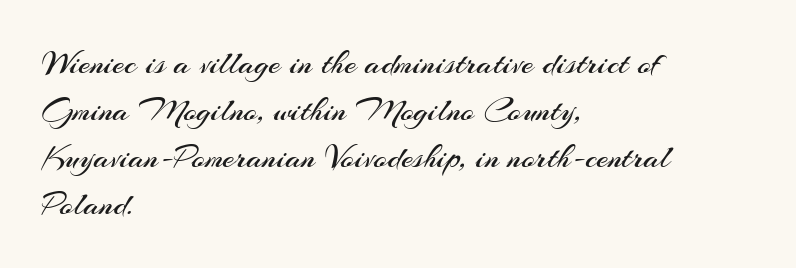
Q: Is the text bold? A: No.
Q: Is the text italic (slanted)? A: Yes.
Q: Is the typeface a serif or a sans-serif typeface? A: Sans-serif.
Q: Is the text underlined? A: No.
Q: How is the paragraph aligned? A: Left-aligned.
Q: Is the spacing between letters normal or unusually wide? A: Normal.
Q: Is the spacing between lines tight, normal or loose? A: Normal.
Q: Width (condensed, normal, or wide)? A: Normal.
Q: Stroke contrast? A: Medium.
Q: x-height? A: Small.
Q: Monospaced? A: No.
